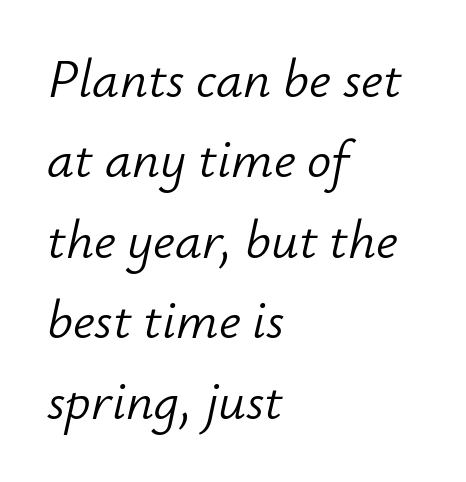
The image shows 54 px light type, italic (leaning right); set left-aligned, normal line spacing (1.49x), normal letter spacing, not underlined; low stroke contrast and a small x-height.
